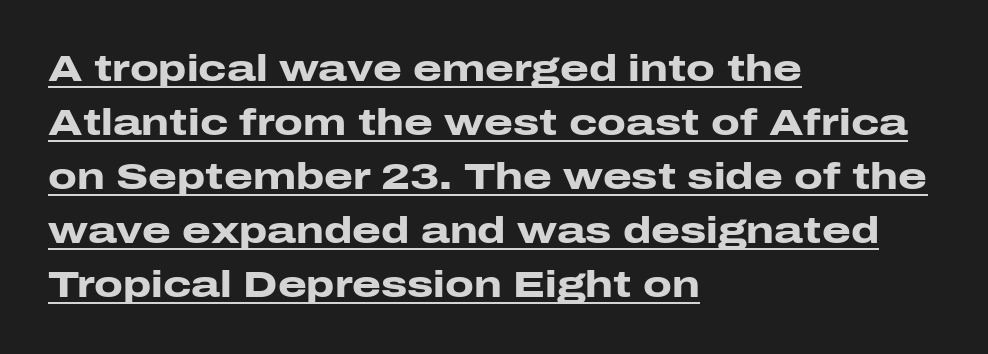
{"serif": "no", "italic": "no", "bold": "yes", "weight": "heavy", "width": "wide", "stroke_contrast": "low", "x_height": "medium", "monospaced": "no", "underline": "yes", "align": "left", "line_spacing": "normal", "line_spacing_ratio": 1.46, "letter_spacing": "normal", "letter_spacing_em": 0.0, "glyph_px": 37}
